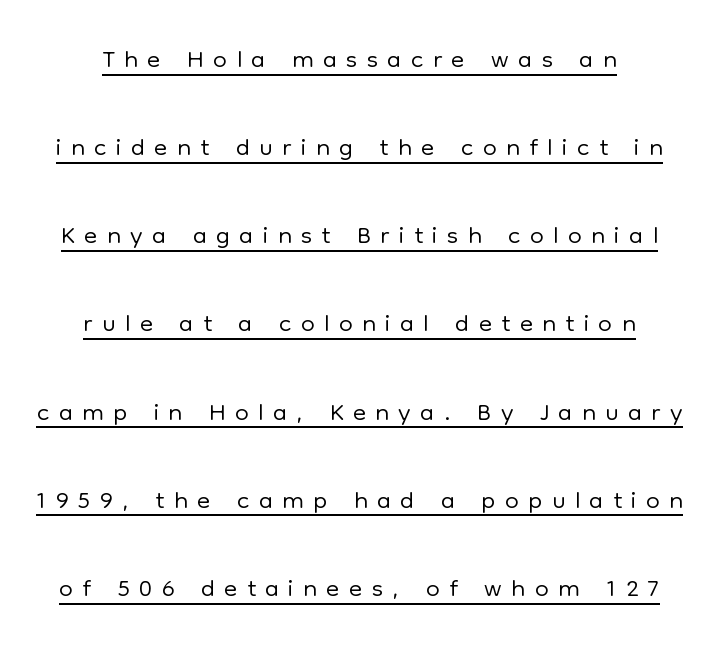
The image shows 39 px light sans-serif type, upright; set centered, loose line spacing (2.26x), unusually wide letter spacing (+0.24 em), underlined; low stroke contrast and a medium x-height.
